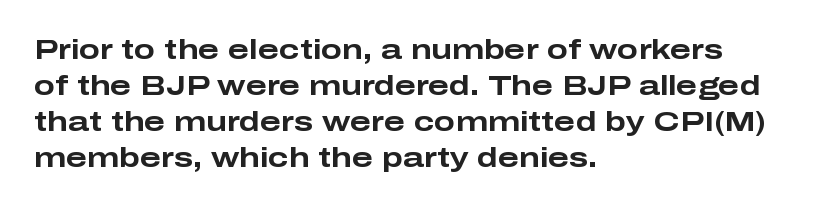
Q: Is the text bold? A: Yes.
Q: Is the text italic (slanted)? A: No, it is upright.
Q: Is the typeface a serif or a sans-serif typeface? A: Sans-serif.
Q: Is the text underlined? A: No.
Q: How is the paragraph aligned? A: Left-aligned.
Q: Is the spacing between letters normal or unusually wide? A: Normal.
Q: Is the spacing between lines tight, normal or loose? A: Normal.
Q: Width (condensed, normal, or wide)? A: Wide.
Q: Stroke contrast? A: Low.
Q: x-height? A: Medium.
Q: Monospaced? A: No.
